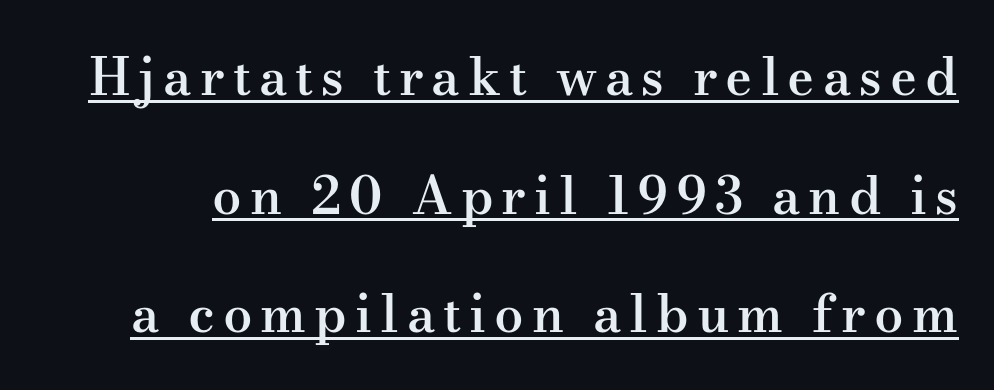
Q: Is the text bold? A: Semi-bold.
Q: Is the text italic (slanted)? A: No, it is upright.
Q: Is the typeface a serif or a sans-serif typeface? A: Serif.
Q: Is the text underlined? A: Yes.
Q: Is the spacing between lines tight, normal or loose? A: Loose.
Q: Width (condensed, normal, or wide)? A: Wide.
Q: Stroke contrast? A: Medium.
Q: x-height? A: Small.
Q: Monospaced? A: No.
